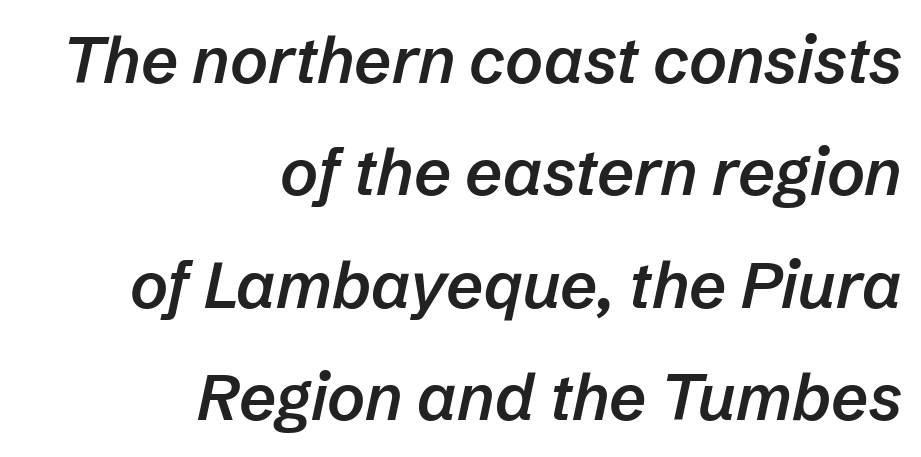
Q: Is the text bold? A: Semi-bold.
Q: Is the text italic (slanted)? A: Yes, it leans right by about 12 degrees.
Q: Is the text underlined? A: No.
Q: How is the paragraph aligned? A: Right-aligned.
Q: Is the spacing between letters normal or unusually wide? A: Normal.
Q: Width (condensed, normal, or wide)? A: Normal.
Q: Stroke contrast? A: Low.
Q: x-height? A: Medium.
Q: Monospaced? A: No.
